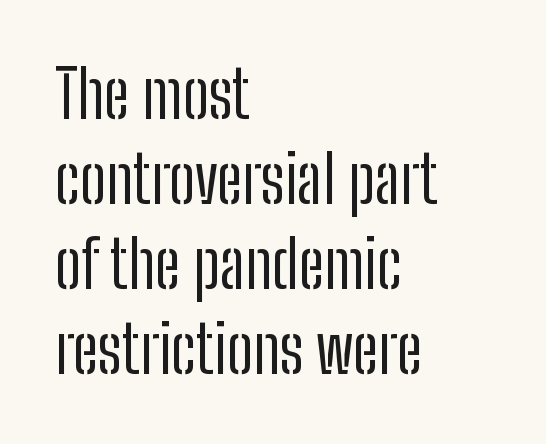
{"serif": "no", "italic": "no", "bold": "no", "weight": "regular", "width": "condensed", "stroke_contrast": "low", "x_height": "medium", "monospaced": "no", "underline": "no", "align": "left", "line_spacing": "normal", "line_spacing_ratio": 1.31, "letter_spacing": "normal", "letter_spacing_em": 0.0, "glyph_px": 65}
